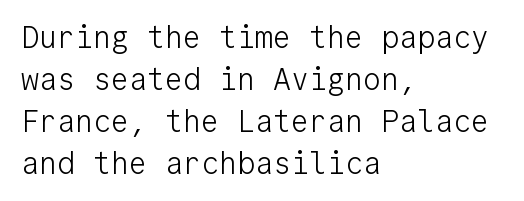
The image shows 30 px light sans-serif type, upright, monospaced; set left-aligned, normal line spacing (1.4x), normal letter spacing, not underlined; low stroke contrast and a medium x-height.
